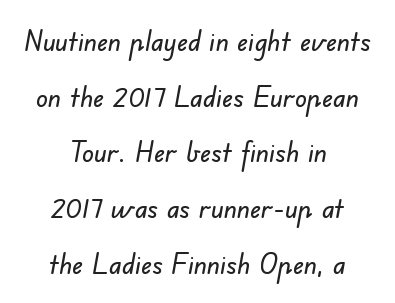
The image shows 29 px sans-serif type; set centered, loose line spacing (1.92x), normal letter spacing, not underlined; low stroke contrast and a small x-height.
